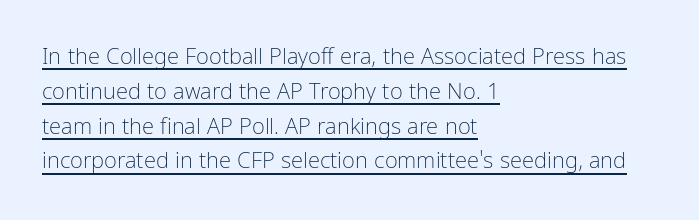
{"italic": "no", "bold": "no", "underline": "yes", "align": "left", "line_spacing": "normal", "line_spacing_ratio": 1.58, "letter_spacing": "normal", "letter_spacing_em": 0.0, "glyph_px": 22}
